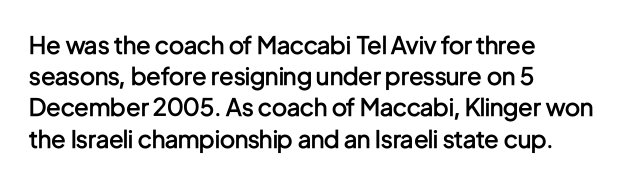
{"italic": "no", "bold": "semi", "underline": "no", "align": "left", "line_spacing": "normal", "line_spacing_ratio": 1.3, "letter_spacing": "normal", "letter_spacing_em": 0.0, "glyph_px": 24}
